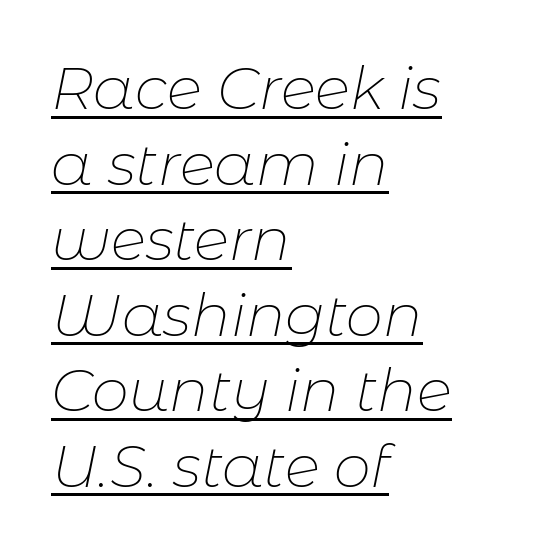
{"italic": "yes", "lean": "right", "slant_degrees": 11, "bold": "no", "weight": "thin", "width": "normal", "stroke_contrast": "low", "x_height": "medium", "monospaced": "no", "underline": "yes", "align": "left", "line_spacing": "normal", "line_spacing_ratio": 1.28, "letter_spacing": "normal", "letter_spacing_em": 0.0, "glyph_px": 59}
